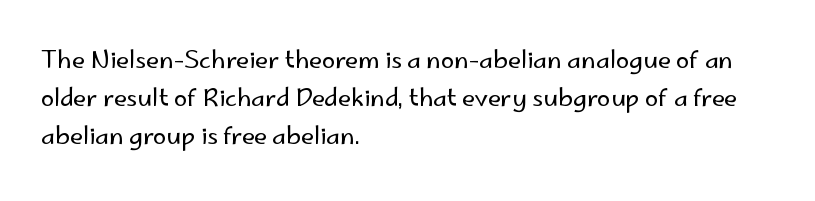
Caption: standard tracking, unaltered. How would I describe the line gaps? Plain and ordinary. Notice how the stems are strictly vertical — no italics here. The typeface has the unassuming heft of standard copy or less. The lines are quadded left.
